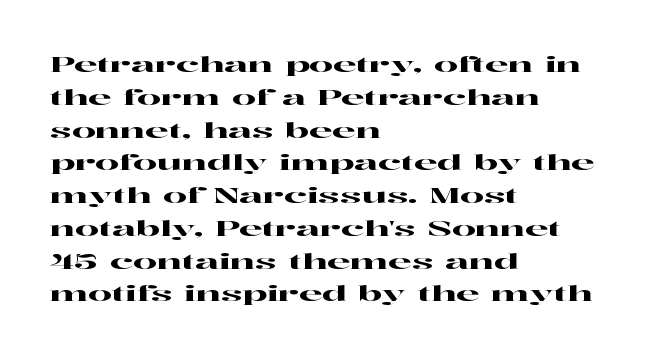
Whoever set this chose a conventional vertical rhythm. Quick note: not italic, upright. Only glyphs here, with clear space below each row. The horizontal fit of the characters is conventional and even. Notice how the passage keeps a crisp vertical edge on the left only.
